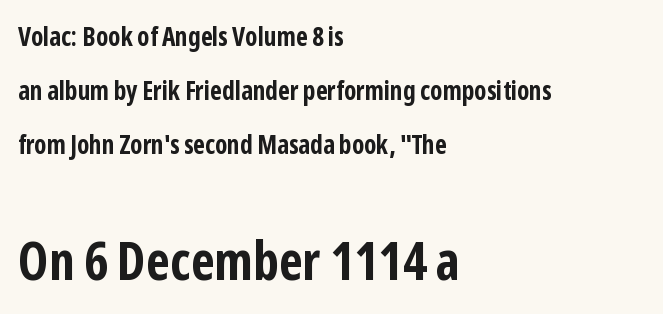
The image shows 53 px bold, condensed sans-serif type, upright; set left-aligned, loose line spacing (2.08x), normal letter spacing, not underlined; the second (bottom) block is 2.04x larger; low stroke contrast and a medium x-height.
